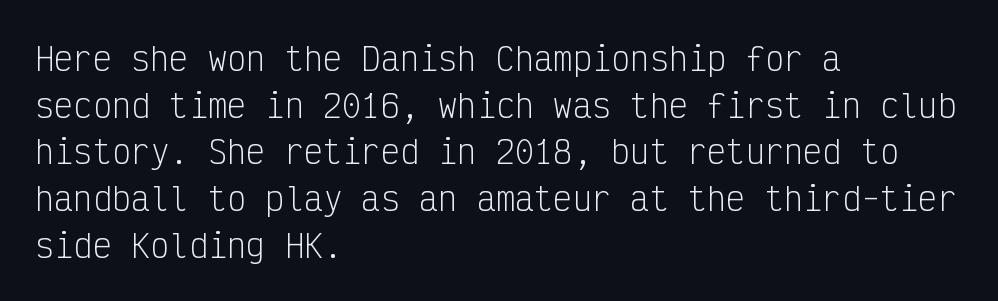
Q: Is the text bold? A: No.
Q: Is the text italic (slanted)? A: No, it is upright.
Q: Is the typeface a serif or a sans-serif typeface? A: Sans-serif.
Q: Is the text underlined? A: No.
Q: How is the paragraph aligned? A: Left-aligned.
Q: Is the spacing between letters normal or unusually wide? A: Normal.
Q: Is the spacing between lines tight, normal or loose? A: Normal.
Q: Width (condensed, normal, or wide)? A: Condensed.
Q: Stroke contrast? A: Low.
Q: x-height? A: Medium.
Q: Monospaced? A: Yes.
